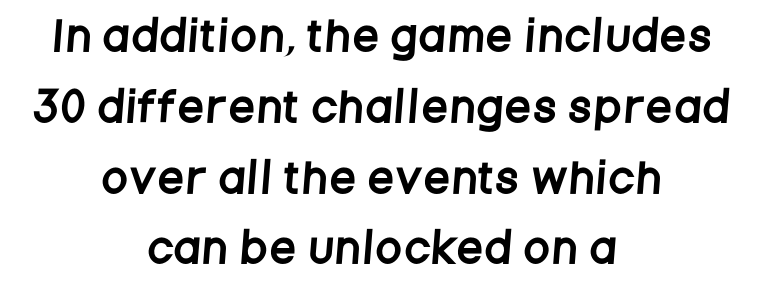
Q: Is the typeface a serif or a sans-serif typeface? A: Sans-serif.
Q: Is the text underlined? A: No.
Q: How is the paragraph aligned? A: Centered.
Q: Width (condensed, normal, or wide)? A: Condensed.
Q: Stroke contrast? A: Low.
Q: x-height? A: Large.
Q: Monospaced? A: No.
